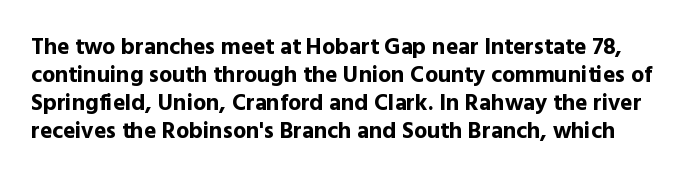
On the weight axis this lands at bold, roughly 700. The letters sit at their default tracking, neither squeezed nor spread. This sample uses an upright cut, with every glyph sitting square on the baseline. Only glyphs here, with clear space below each row.
